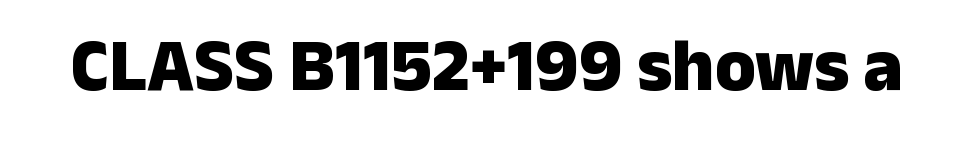
{"serif": "no", "italic": "no", "bold": "yes", "weight": "heavy", "width": "normal", "stroke_contrast": "low", "x_height": "medium", "monospaced": "no", "underline": "no", "letter_spacing": "normal", "letter_spacing_em": 0.0, "glyph_px": 74}
